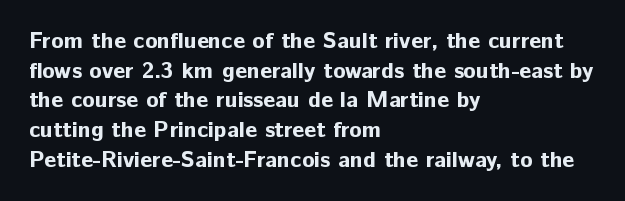
Is there any slant? The stems are plumb. Nothing unusual about the tracking: characters are spaced as the font intends. These words are printed bold, with thick strokes throughout. Evenly set lines give the paragraph a standard silhouette.
